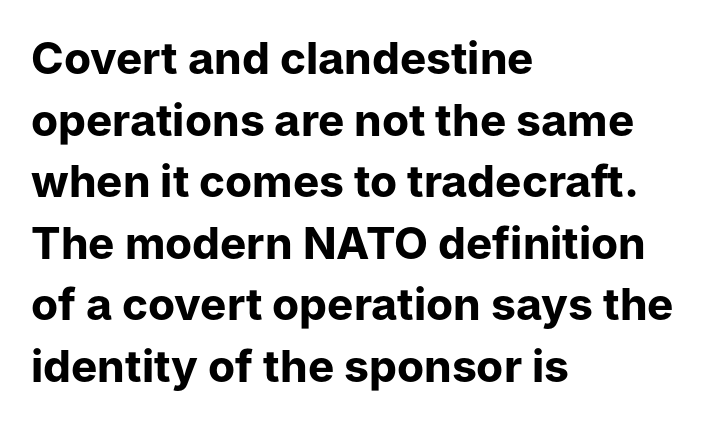
Q: Is the text bold? A: Yes.
Q: Is the text italic (slanted)? A: No, it is upright.
Q: Is the typeface a serif or a sans-serif typeface? A: Sans-serif.
Q: Is the text underlined? A: No.
Q: How is the paragraph aligned? A: Left-aligned.
Q: Is the spacing between letters normal or unusually wide? A: Normal.
Q: Is the spacing between lines tight, normal or loose? A: Normal.
Q: Width (condensed, normal, or wide)? A: Normal.
Q: Stroke contrast? A: Low.
Q: x-height? A: Medium.
Q: Monospaced? A: No.
